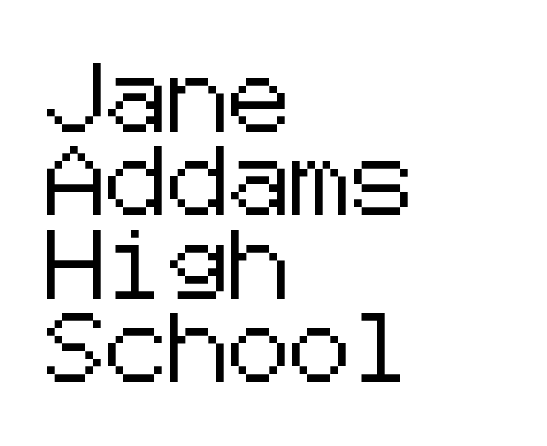
Q: Is the text italic (slanted)? A: No, it is upright.
Q: Is the typeface a serif or a sans-serif typeface? A: Sans-serif.
Q: Is the text underlined? A: No.
Q: How is the paragraph aligned? A: Left-aligned.
Q: Is the spacing between letters normal or unusually wide? A: Normal.
Q: Width (condensed, normal, or wide)? A: Normal.
Q: Stroke contrast? A: Low.
Q: x-height? A: Medium.
